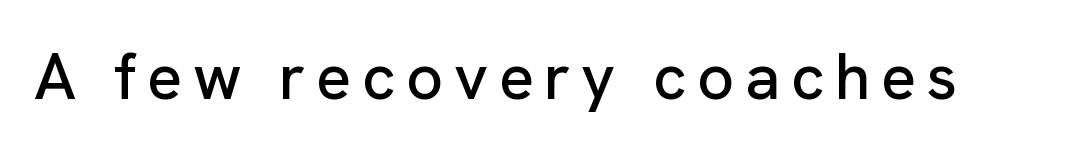
This sample has the flowing, uneven cadence of proportional lettering. A roman cut, with each character standing at attention. The area under the type is left untouched. Nothing sits at the stroke ends, so this counts as sans-serif.
